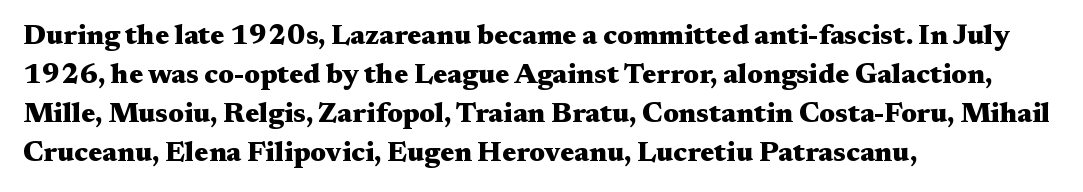
Q: Is the text bold? A: Yes.
Q: Is the text italic (slanted)? A: No, it is upright.
Q: Is the typeface a serif or a sans-serif typeface? A: Serif.
Q: Is the text underlined? A: No.
Q: How is the paragraph aligned? A: Left-aligned.
Q: Is the spacing between letters normal or unusually wide? A: Normal.
Q: Is the spacing between lines tight, normal or loose? A: Normal.
Q: Width (condensed, normal, or wide)? A: Wide.
Q: Stroke contrast? A: Medium.
Q: x-height? A: Medium.
Q: Monospaced? A: No.
